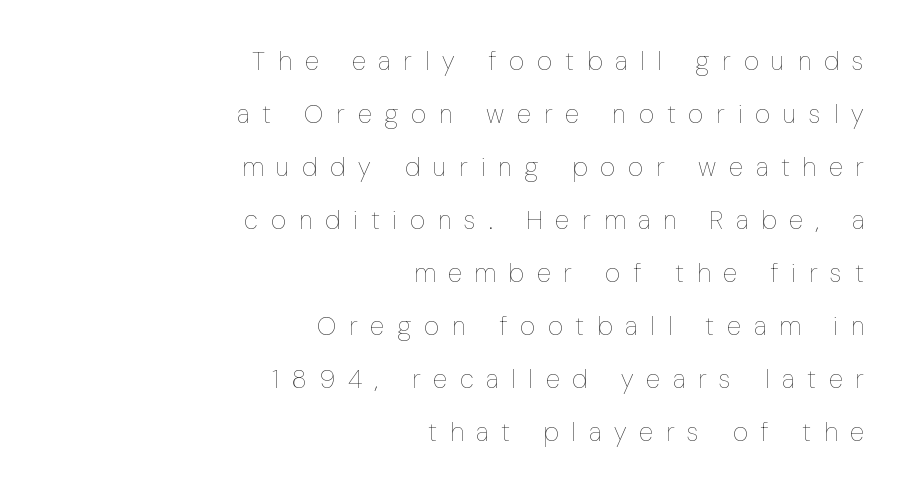
The image shows 26 px text type, upright; set right-aligned, loose line spacing (2.04x), unusually wide letter spacing (+0.5 em), not underlined.
